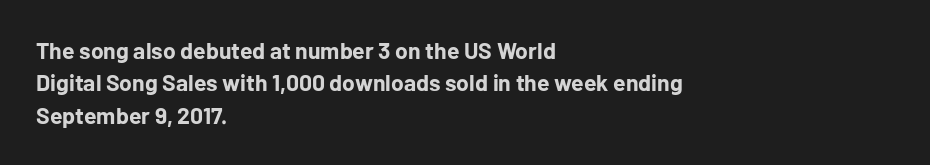
The space directly below the letters is spotless. A dark, heavy texture on the line: the type is bold. Every row of glyphs begins at an identical x-position on the left. Posture: vertical.
